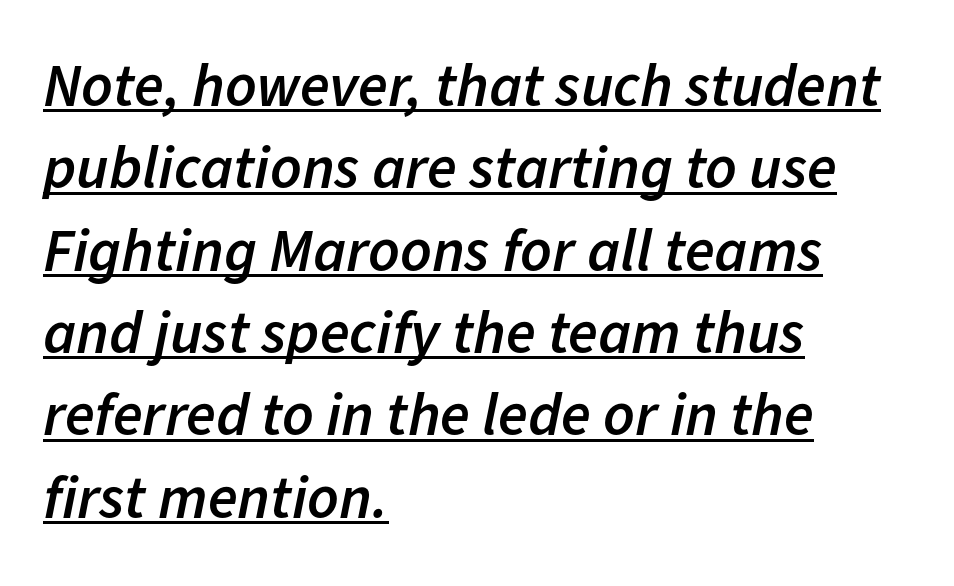
Q: Is the text bold? A: Semi-bold.
Q: Is the text italic (slanted)? A: Yes, it leans right by about 11 degrees.
Q: Is the text underlined? A: Yes.
Q: How is the paragraph aligned? A: Left-aligned.
Q: Is the spacing between letters normal or unusually wide? A: Normal.
Q: Is the spacing between lines tight, normal or loose? A: Normal.
Q: Width (condensed, normal, or wide)? A: Normal.
Q: Stroke contrast? A: Low.
Q: x-height? A: Medium.
Q: Monospaced? A: No.
